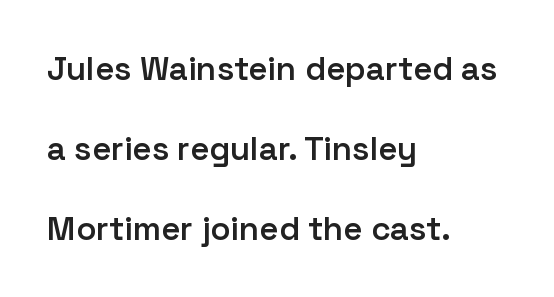
Q: Is the text bold? A: Semi-bold.
Q: Is the text italic (slanted)? A: No, it is upright.
Q: Is the typeface a serif or a sans-serif typeface? A: Sans-serif.
Q: Is the text underlined? A: No.
Q: How is the paragraph aligned? A: Left-aligned.
Q: Is the spacing between letters normal or unusually wide? A: Normal.
Q: Is the spacing between lines tight, normal or loose? A: Loose.
Q: Width (condensed, normal, or wide)? A: Normal.
Q: Stroke contrast? A: Low.
Q: x-height? A: Medium.
Q: Monospaced? A: No.
